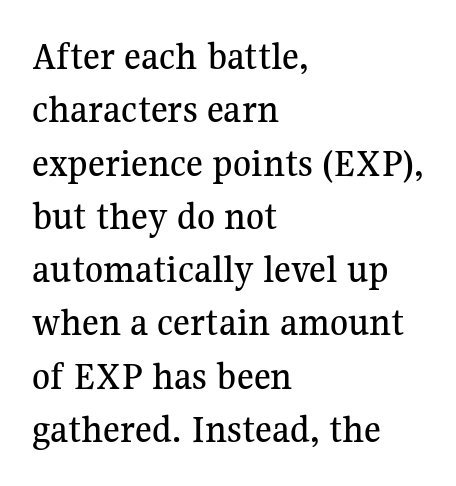
Q: Is the text italic (slanted)? A: No, it is upright.
Q: Is the typeface a serif or a sans-serif typeface? A: Serif.
Q: Is the text underlined? A: No.
Q: How is the paragraph aligned? A: Left-aligned.
Q: Is the spacing between letters normal or unusually wide? A: Normal.
Q: Is the spacing between lines tight, normal or loose? A: Normal.
Q: Width (condensed, normal, or wide)? A: Normal.
Q: Stroke contrast? A: Medium.
Q: x-height? A: Medium.
Q: Monospaced? A: No.
